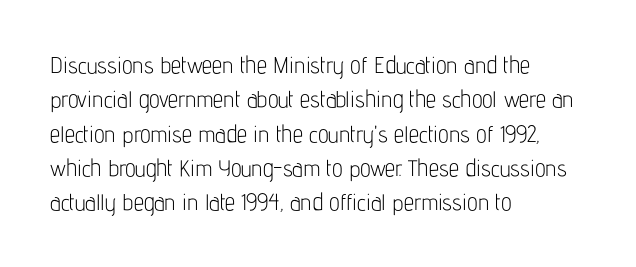
The image shows 23 px text type, upright; set left-aligned, normal line spacing (1.49x), normal letter spacing, not underlined.
